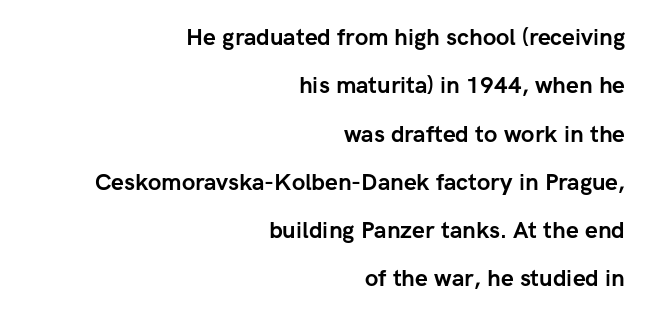
{"italic": "no", "bold": "yes", "underline": "no", "align": "right", "line_spacing": "loose", "line_spacing_ratio": 2.1, "letter_spacing": "normal", "letter_spacing_em": 0.0, "glyph_px": 23}
